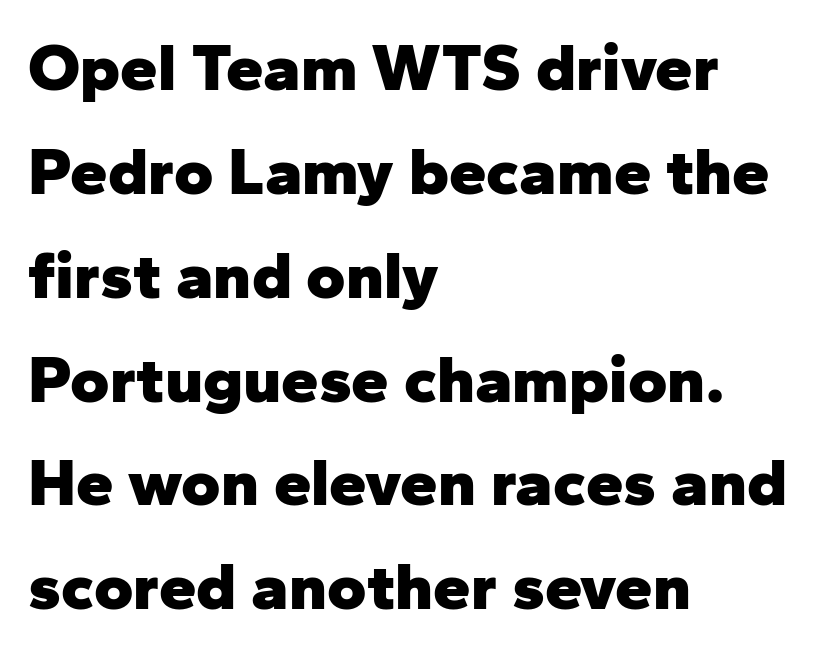
Character widths vary here, with narrow letters taking less room than wide ones. The letters are bold, with thick, heavy strokes. This rendering uses left alignment, leaving the right contour irregular. The foot of each line stays bare and open. The type sits square on the baseline with zero lean. How would I describe the line gaps? Plain and ordinary.
